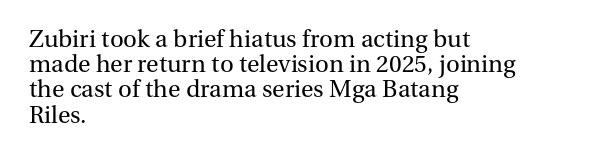
Q: Is the text bold? A: No.
Q: Is the text italic (slanted)? A: No, it is upright.
Q: Is the text underlined? A: No.
Q: How is the paragraph aligned? A: Left-aligned.
Q: Is the spacing between letters normal or unusually wide? A: Normal.
Q: Is the spacing between lines tight, normal or loose? A: Tight.
